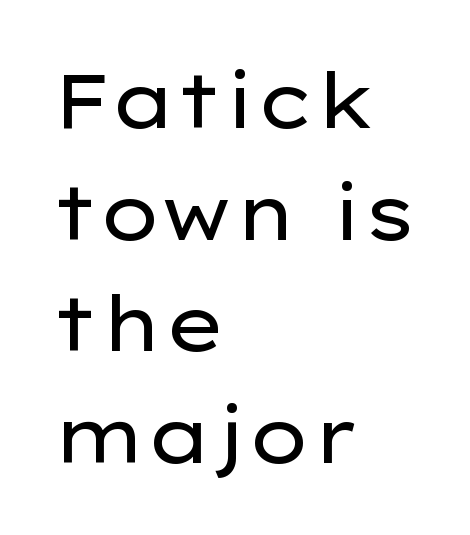
{"serif": "no", "italic": "no", "bold": "no", "weight": "regular", "width": "wide", "stroke_contrast": "low", "x_height": "medium", "monospaced": "no", "underline": "no", "align": "left", "line_spacing": "normal", "line_spacing_ratio": 1.47, "letter_spacing": "normal", "letter_spacing_em": 0.0, "glyph_px": 76}
